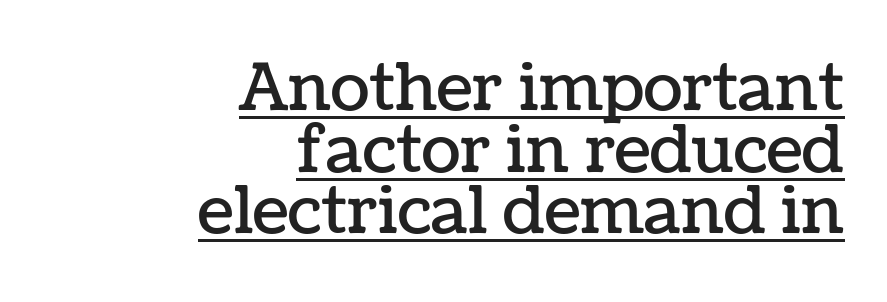
Q: Is the text italic (slanted)? A: No, it is upright.
Q: Is the text underlined? A: Yes.
Q: How is the paragraph aligned? A: Right-aligned.
Q: Is the spacing between letters normal or unusually wide? A: Normal.
Q: Is the spacing between lines tight, normal or loose? A: Tight.
Q: Width (condensed, normal, or wide)? A: Normal.
Q: Stroke contrast? A: Low.
Q: x-height? A: Medium.
Q: Monospaced? A: No.
